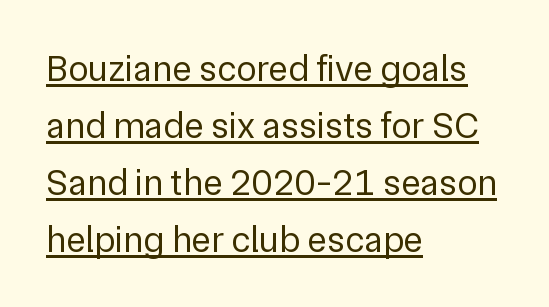
The image shows 37 px regular-weight sans-serif type, upright; set left-aligned, normal line spacing (1.54x), normal letter spacing, underlined; low stroke contrast and a medium x-height.
